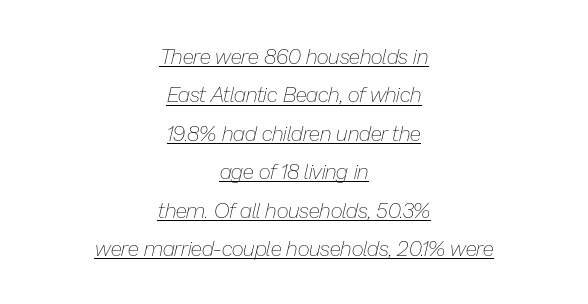
A baseline rule has been typeset under these characters. No heavy texture on the line: the type isn't bold. Quick note: italic. Tracking value appears to be zero — textbook default spacing.
